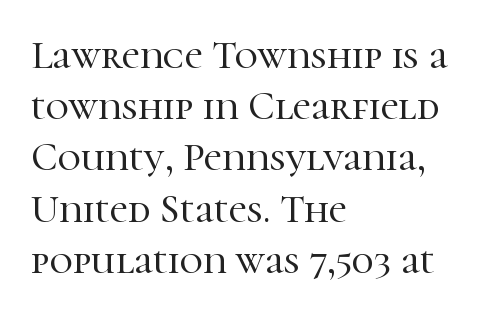
Q: Is the text italic (slanted)? A: No, it is upright.
Q: Is the typeface a serif or a sans-serif typeface? A: Serif.
Q: Is the text underlined? A: No.
Q: How is the paragraph aligned? A: Left-aligned.
Q: Is the spacing between letters normal or unusually wide? A: Normal.
Q: Is the spacing between lines tight, normal or loose? A: Normal.
Q: Width (condensed, normal, or wide)? A: Normal.
Q: Stroke contrast? A: High.
Q: x-height? A: Medium.
Q: Monospaced? A: No.
